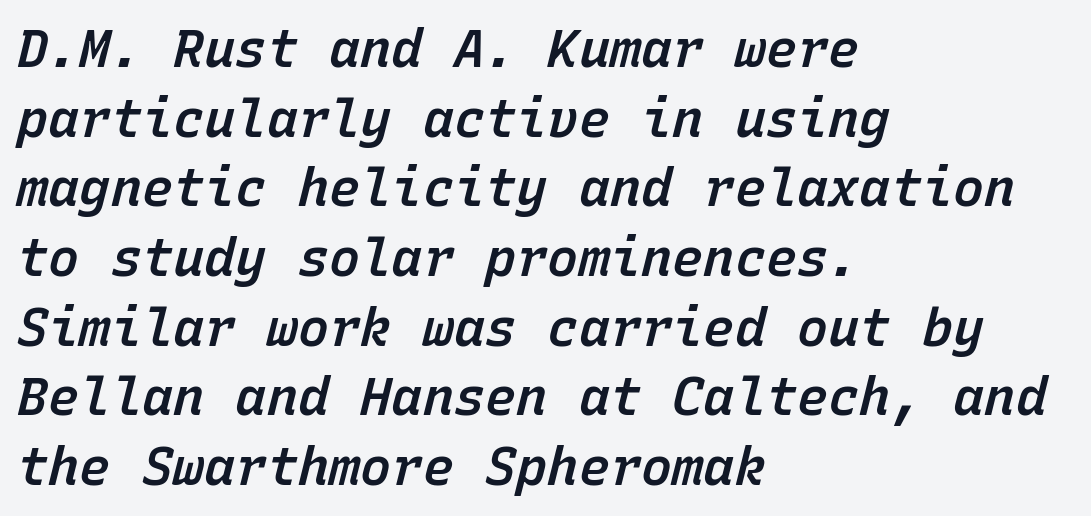
The image shows 52 px semibold type, italic (leaning right), monospaced; set left-aligned, normal line spacing (1.34x), normal letter spacing, not underlined; low stroke contrast and a medium x-height.
